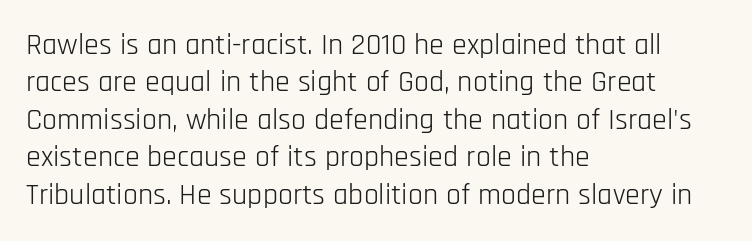
The image shows 30 px light, condensed sans-serif type, upright; set left-aligned, normal line spacing (1.25x), normal letter spacing, not underlined; low stroke contrast and a large x-height.
